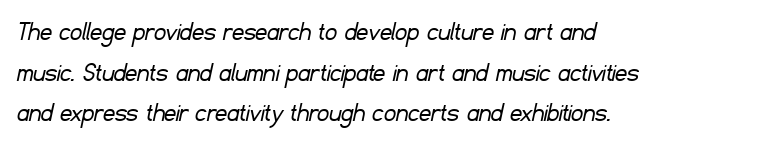
{"serif": "no", "bold": "no", "weight": "light", "width": "normal", "stroke_contrast": "low", "x_height": "small", "monospaced": "no", "underline": "no", "align": "left", "line_spacing": "normal", "line_spacing_ratio": 1.4, "letter_spacing": "normal", "letter_spacing_em": 0.0, "glyph_px": 29}
